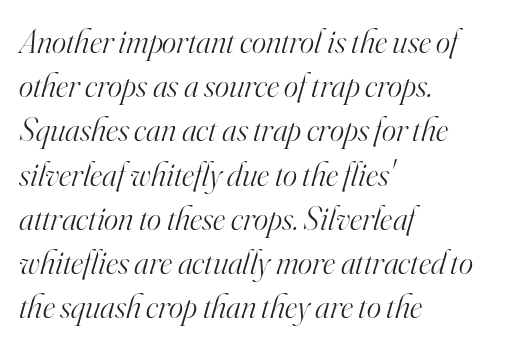
The text block is weighted toward the left margin, trailing off unevenly rightward. The passage shown leans; its letterforms are oblique. The font family rendered here belongs to the serif group. Compared with a typical body face, this is equally light or lighter still. Each letter keeps its own natural width here, so spacing adapts to shape.
